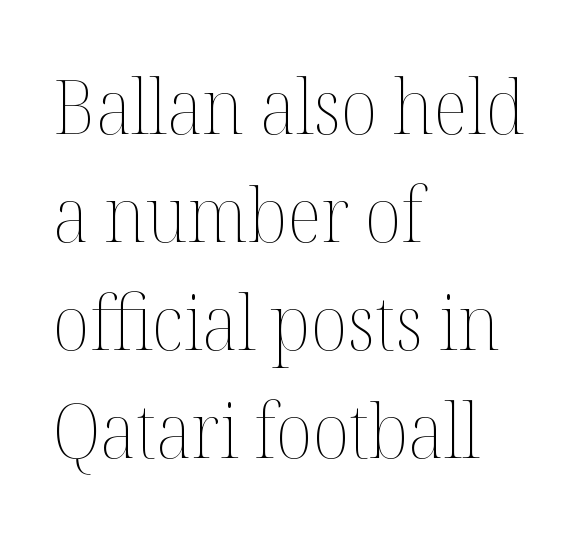
The image shows 75 px thin type, upright; set left-aligned, normal line spacing (1.44x), normal letter spacing, not underlined; medium stroke contrast and a medium x-height.
